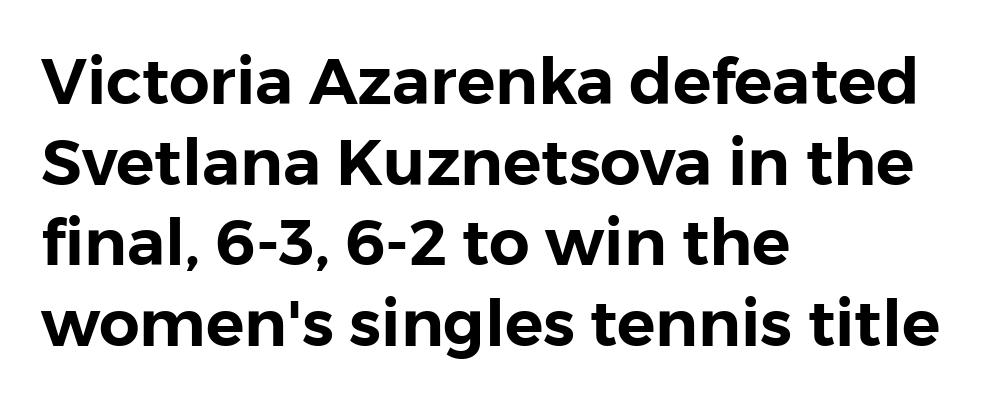
Inter-character spacing is left at the font's built-in metrics. Successive baselines arrive at the customary interval. Descenders are the only things crossing below the line. The typesetter chose a ragged-right arrangement here.
